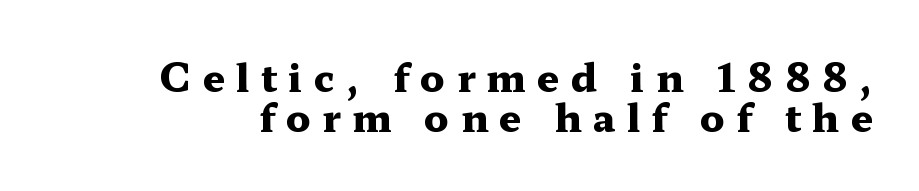
A full-strength bold gives these letters their thick strokes. Here the designer chose a conventional face with non-uniform glyph widths. The passage shown is not underscored anywhere. You can tell from the footed stems that serif type was used. Someone cranked the tracking dial way up on this one. Successive baselines arrive quickly, one right under another.
